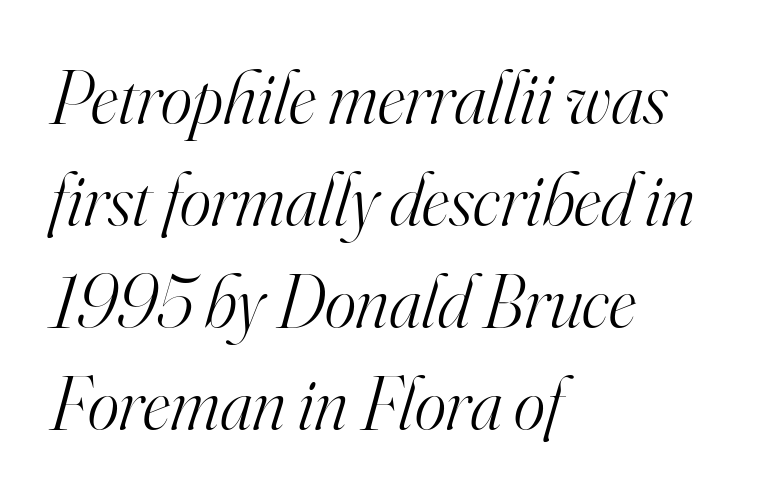
The image shows 75 px light serif type, italic (leaning right); set left-aligned, normal line spacing (1.36x), normal letter spacing, not underlined; high stroke contrast and a small x-height.
